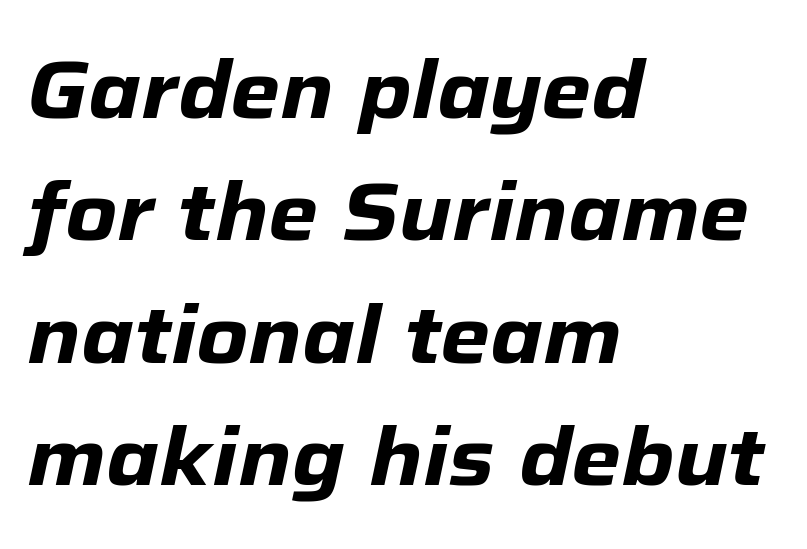
Q: Is the text bold? A: Yes.
Q: Is the text italic (slanted)? A: Yes, it leans right by about 12 degrees.
Q: Is the text underlined? A: No.
Q: How is the paragraph aligned? A: Left-aligned.
Q: Is the spacing between letters normal or unusually wide? A: Normal.
Q: Is the spacing between lines tight, normal or loose? A: Normal.
Q: Width (condensed, normal, or wide)? A: Normal.
Q: Stroke contrast? A: Low.
Q: x-height? A: Medium.
Q: Monospaced? A: No.
